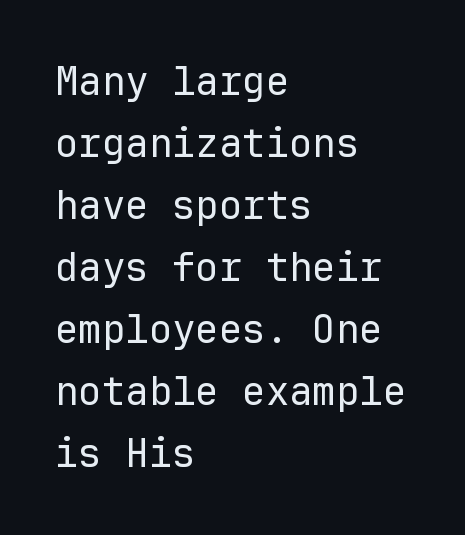
Q: Is the text bold? A: No.
Q: Is the text italic (slanted)? A: No, it is upright.
Q: Is the typeface a serif or a sans-serif typeface? A: Sans-serif.
Q: Is the text underlined? A: No.
Q: How is the paragraph aligned? A: Left-aligned.
Q: Is the spacing between letters normal or unusually wide? A: Normal.
Q: Is the spacing between lines tight, normal or loose? A: Normal.
Q: Width (condensed, normal, or wide)? A: Normal.
Q: Stroke contrast? A: Low.
Q: x-height? A: Medium.
Q: Monospaced? A: Yes.
